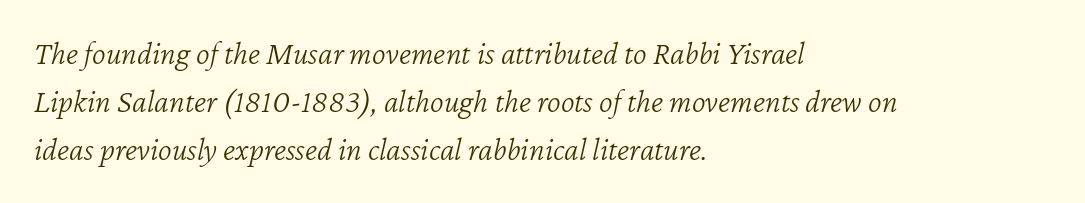
{"italic": "yes", "lean": "right", "slant_degrees": 12, "bold": "no", "weight": "light", "width": "normal", "stroke_contrast": "low", "x_height": "medium", "monospaced": "no", "underline": "no", "align": "left", "line_spacing": "normal", "line_spacing_ratio": 1.46, "letter_spacing": "normal", "letter_spacing_em": 0.0, "glyph_px": 33}
